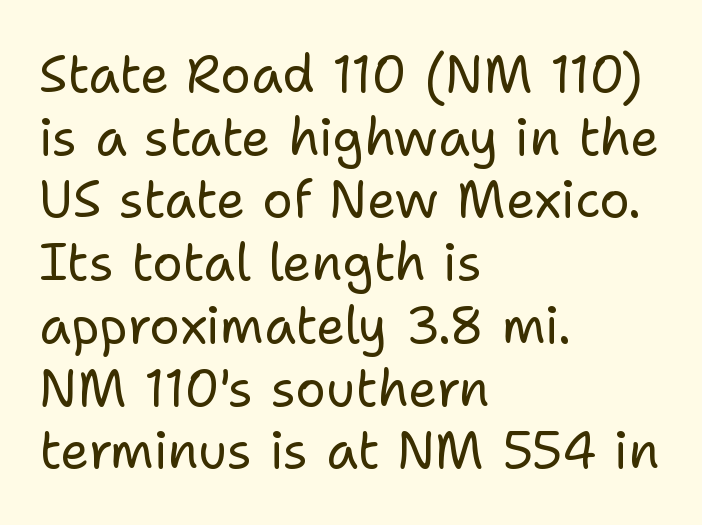
Q: Is the text bold? A: No.
Q: Is the text italic (slanted)? A: No, it is upright.
Q: Is the typeface a serif or a sans-serif typeface? A: Sans-serif.
Q: Is the text underlined? A: No.
Q: How is the paragraph aligned? A: Left-aligned.
Q: Is the spacing between letters normal or unusually wide? A: Normal.
Q: Width (condensed, normal, or wide)? A: Normal.
Q: Stroke contrast? A: Low.
Q: x-height? A: Medium.
Q: Monospaced? A: No.
